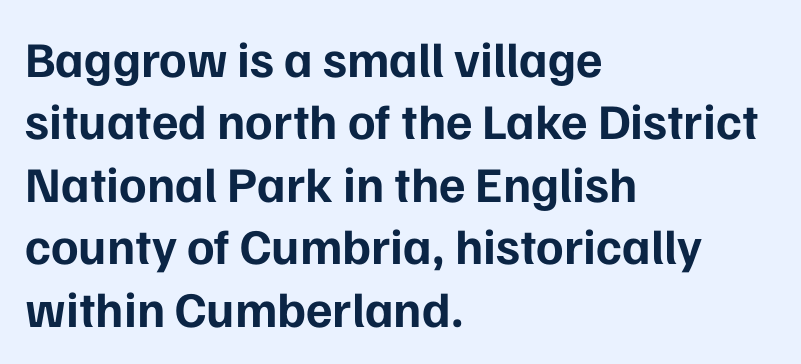
{"serif": "no", "italic": "no", "bold": "yes", "weight": "bold", "width": "normal", "stroke_contrast": "low", "x_height": "medium", "monospaced": "no", "underline": "no", "align": "left", "line_spacing": "normal", "line_spacing_ratio": 1.25, "letter_spacing": "normal", "letter_spacing_em": 0.0, "glyph_px": 50}
